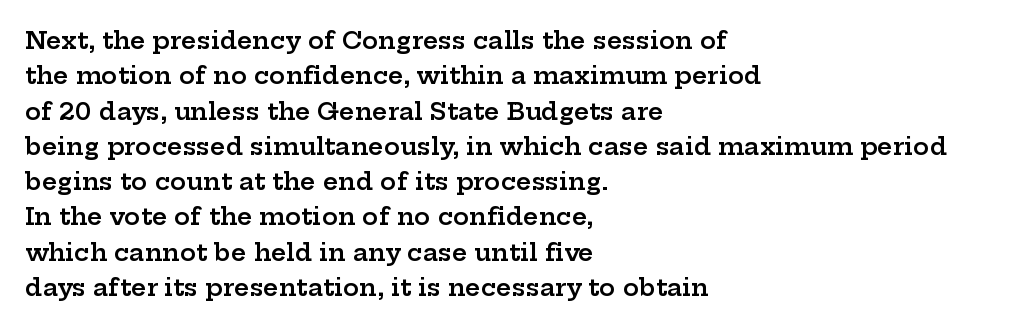
The image shows 24 px text type, upright; set left-aligned, normal line spacing (1.47x), normal letter spacing, not underlined.
